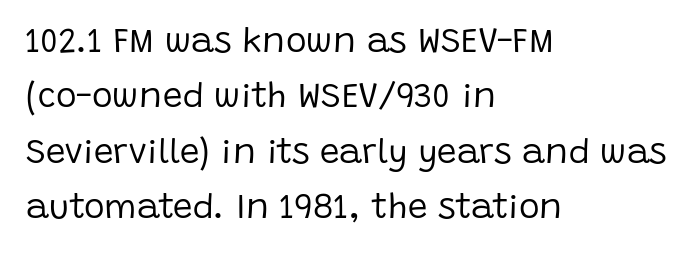
Q: Is the text bold? A: No.
Q: Is the text italic (slanted)? A: No, it is upright.
Q: Is the typeface a serif or a sans-serif typeface? A: Sans-serif.
Q: Is the text underlined? A: No.
Q: How is the paragraph aligned? A: Left-aligned.
Q: Is the spacing between letters normal or unusually wide? A: Normal.
Q: Is the spacing between lines tight, normal or loose? A: Normal.
Q: Width (condensed, normal, or wide)? A: Normal.
Q: Stroke contrast? A: Low.
Q: x-height? A: Large.
Q: Monospaced? A: No.
